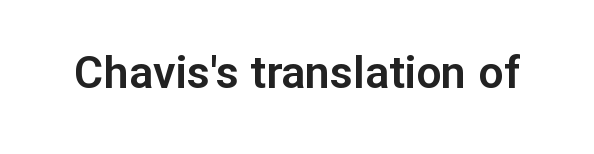
Examine the stroke ends and you'll find no serifs. The letters sit at their default tracking, neither squeezed nor spread. A typesetter would call this proportional, since set widths differ per character. Vertical strokes here are truly vertical. Underlining? Definitely not there.
